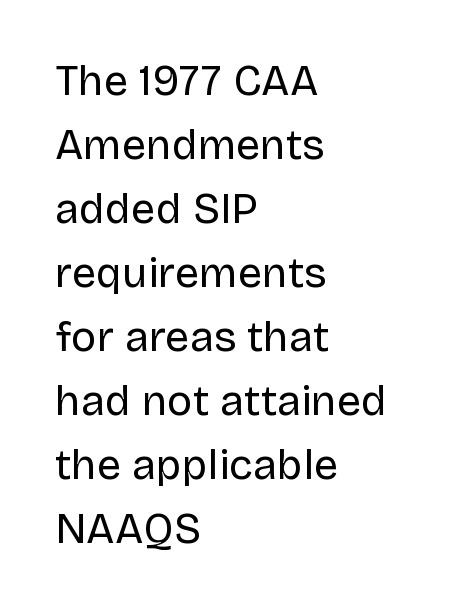
Q: Is the text bold? A: No.
Q: Is the text italic (slanted)? A: No, it is upright.
Q: Is the typeface a serif or a sans-serif typeface? A: Sans-serif.
Q: Is the text underlined? A: No.
Q: How is the paragraph aligned? A: Left-aligned.
Q: Is the spacing between letters normal or unusually wide? A: Normal.
Q: Is the spacing between lines tight, normal or loose? A: Normal.
Q: Width (condensed, normal, or wide)? A: Normal.
Q: Stroke contrast? A: Low.
Q: x-height? A: Large.
Q: Monospaced? A: No.
